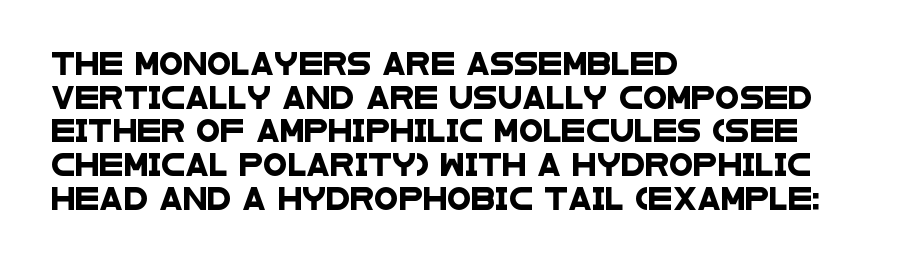
The tracking reads as untouched default to a designer's eye. Rule under the text: the space is simply empty. Leftover space on each line is placed entirely after the last word. The vertical gap from one line to the next is medium.
